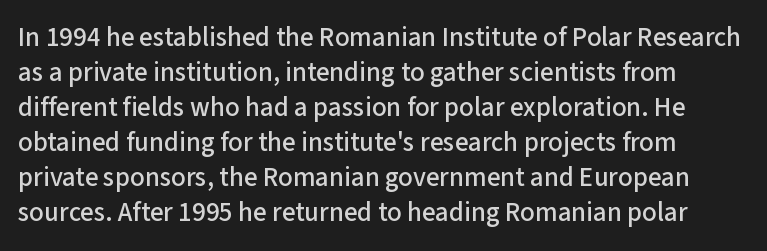
The space directly below the letters is spotless. Normally led — the rows are evenly, conventionally spaced. Is the letter spacing exaggerated? No — it looks like the ordinary default. It's the straight-up-and-down kind of type.
